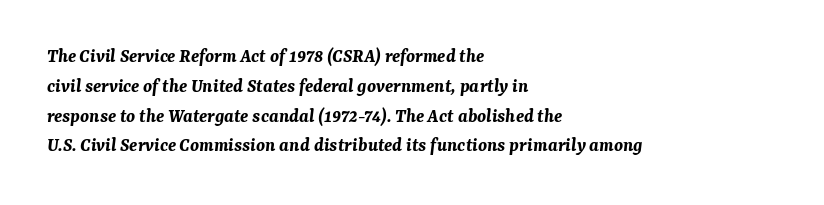
The image shows 20 px bold type, italic (leaning right); set left-aligned, normal line spacing (1.49x), normal letter spacing, not underlined.
